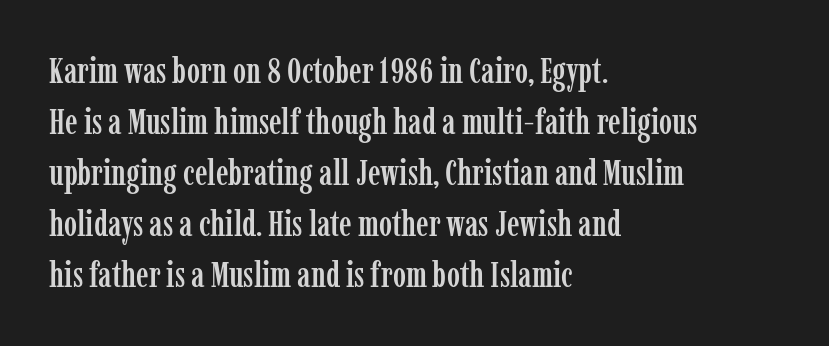
Leftover space on each line is placed entirely after the last word. Letterform terminals end in serifs throughout the passage. It's the straight-up-and-down kind of type. The rendering uses a moderate line-height, typical for paragraphs.
